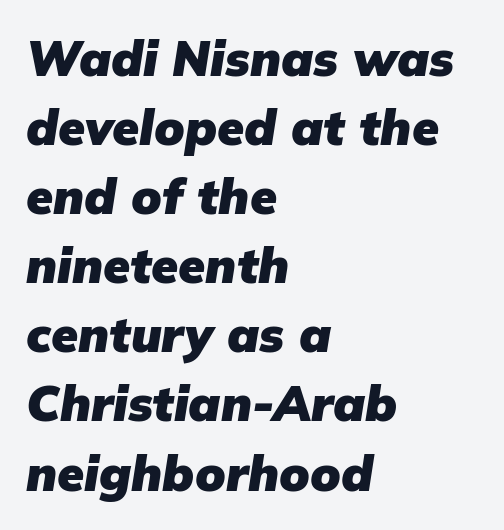
Q: Is the text bold? A: Yes.
Q: Is the text italic (slanted)? A: Yes, it leans right by about 9 degrees.
Q: Is the text underlined? A: No.
Q: How is the paragraph aligned? A: Left-aligned.
Q: Is the spacing between letters normal or unusually wide? A: Normal.
Q: Is the spacing between lines tight, normal or loose? A: Normal.
Q: Width (condensed, normal, or wide)? A: Normal.
Q: Stroke contrast? A: Low.
Q: x-height? A: Medium.
Q: Monospaced? A: No.
